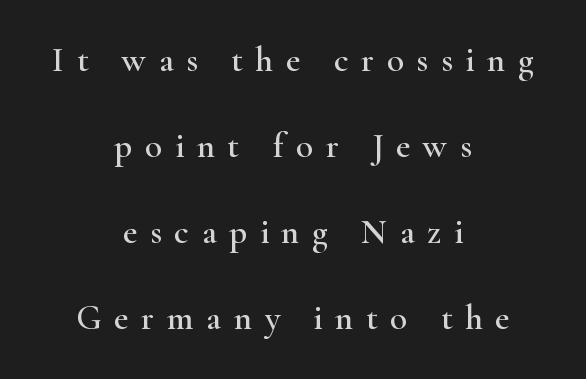
{"serif": "yes", "italic": "no", "width": "wide", "stroke_contrast": "high", "x_height": "small", "monospaced": "no", "underline": "no", "align": "center", "line_spacing": "loose", "line_spacing_ratio": 2.46, "letter_spacing": "wide", "letter_spacing_em": 0.36, "glyph_px": 35}
